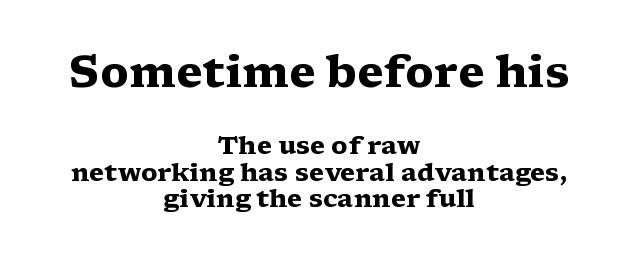
This rendering leaves character spacing at its baseline value. Reading down the block, each line starts at a different indent, mirrored at its end. The face used here has the dense, thick strokes of a bold. Does the leading feel generous? Not at all — it's pinched. Varying glyph widths throughout — classic text-font behaviour.
